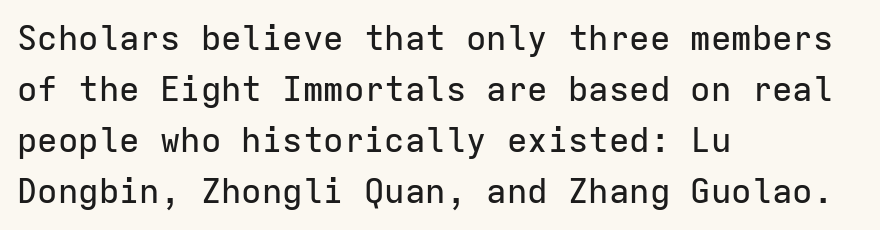
The image shows 34 px sans-serif type, upright, monospaced; set left-aligned, normal line spacing (1.5x), normal letter spacing, not underlined; low stroke contrast and a medium x-height.
